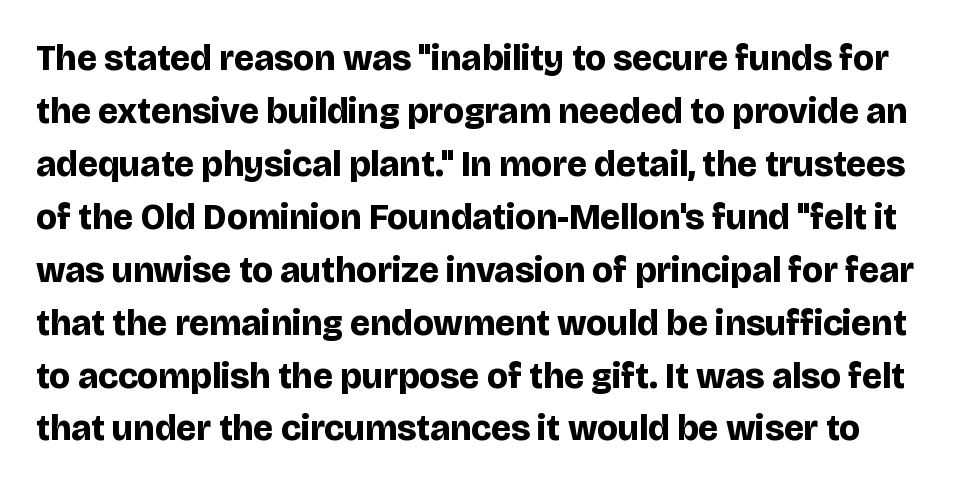
Type without underlining. Vertical strokes here are truly vertical. You could not count columns in this text — the font is proportionally spaced. How are the letters spaced? Ordinarily, with no added tracking. Serifs: no, the terminals of the letterforms are clean.
